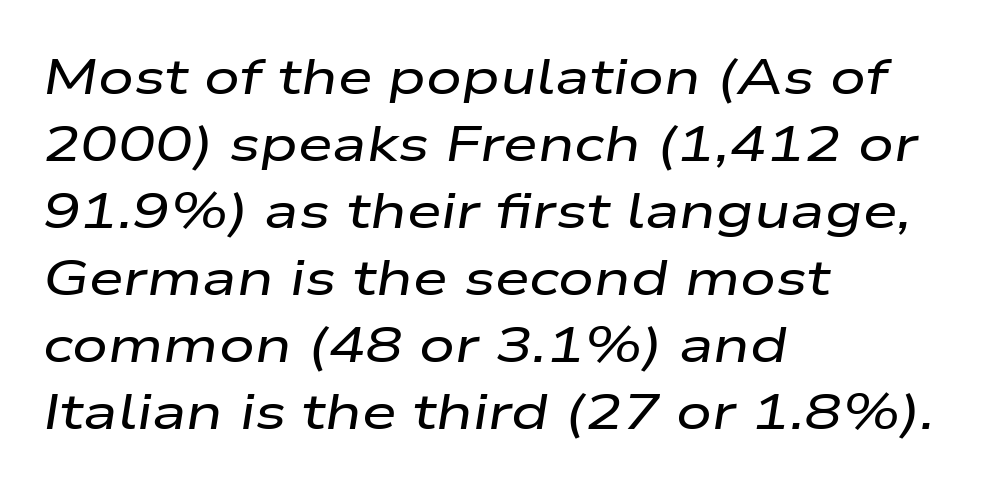
The image shows 50 px wide type, italic (leaning right); set left-aligned, normal line spacing (1.34x), normal letter spacing, not underlined; low stroke contrast and a medium x-height.
